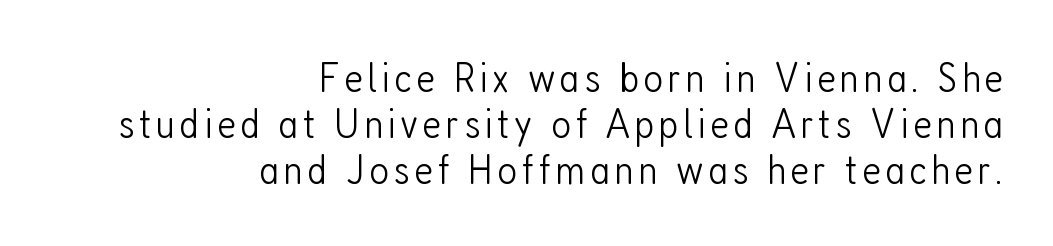
The image shows 43 px light, condensed sans-serif type, upright; set right-aligned, tight line spacing (1.07x), not underlined; low stroke contrast and a medium x-height.
